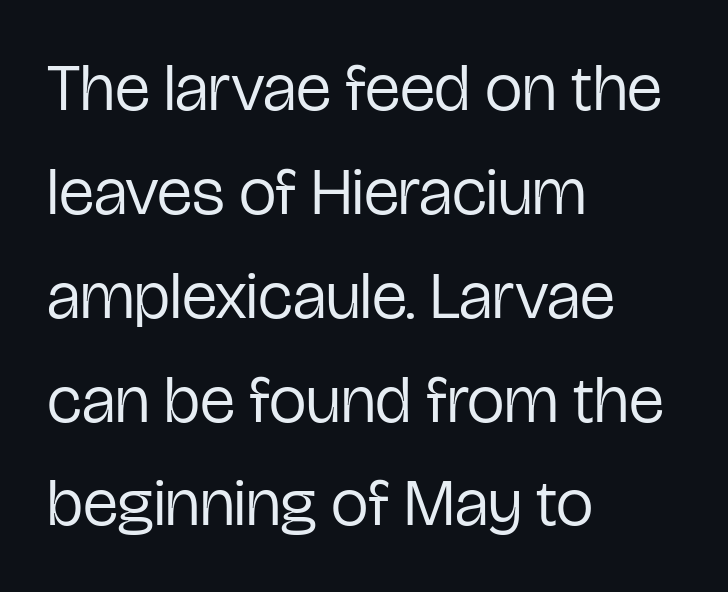
You could not count columns in this text — the font is proportionally spaced. How would I describe the line gaps? Plain and ordinary. The area under the type is left untouched. What kind of face is this? One without serifs — a sans. Unlike italic type, these characters show no tilt at all. Summary of weight: not heavy and not bold.
